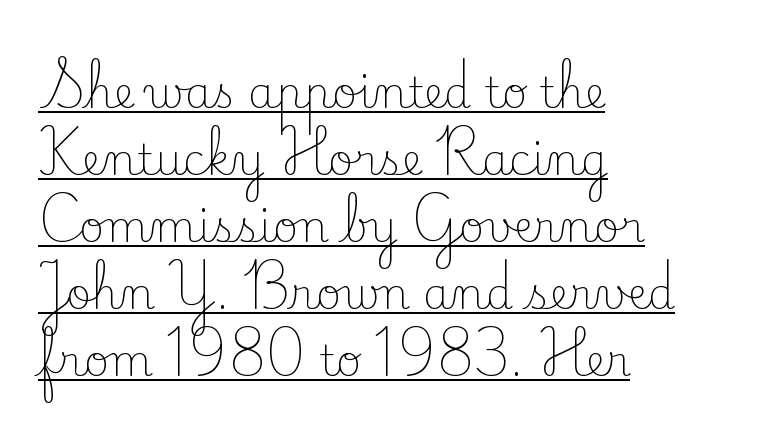
Q: Is the text bold? A: No.
Q: Is the text italic (slanted)? A: No, it is upright.
Q: Is the typeface a serif or a sans-serif typeface? A: Serif.
Q: Is the text underlined? A: Yes.
Q: How is the paragraph aligned? A: Left-aligned.
Q: Is the spacing between letters normal or unusually wide? A: Normal.
Q: Is the spacing between lines tight, normal or loose? A: Normal.
Q: Width (condensed, normal, or wide)? A: Normal.
Q: Stroke contrast? A: Low.
Q: x-height? A: Small.
Q: Monospaced? A: No.
